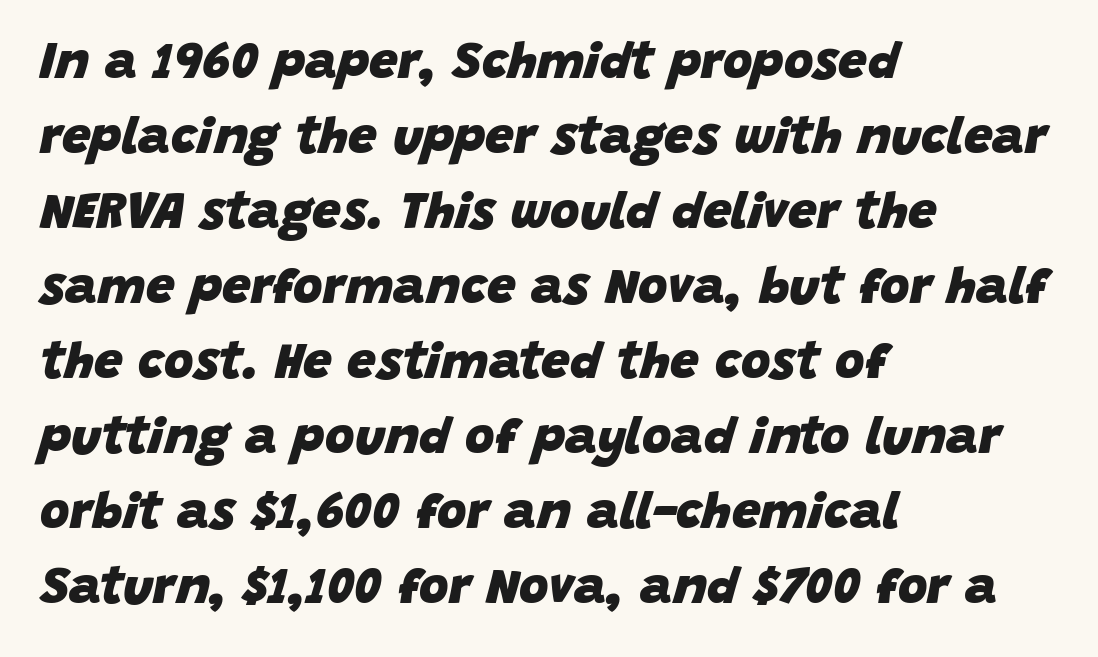
The image shows 51 px heavy type, italic (leaning right); set left-aligned, normal line spacing (1.47x), normal letter spacing, not underlined; low stroke contrast and a large x-height.
